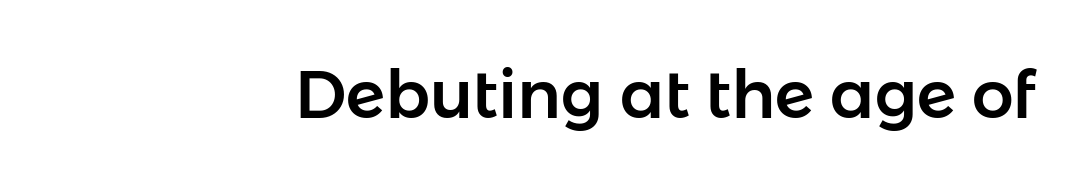
The face used here is rendered with its standard letterfit. Varying glyph widths throughout — classic text-font behaviour. Glance below the letters and you will spot only blank space. Vertical strokes here are truly vertical. A typesetter would label this face a sans.
